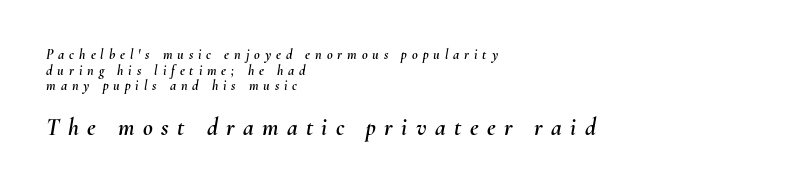
Q: Is the text italic (slanted)? A: Yes, it leans right by about 10 degrees.
Q: Is the text underlined? A: No.
Q: How is the paragraph aligned? A: Left-aligned.
Q: Is the spacing between letters normal or unusually wide? A: Unusually wide.
Q: Is the spacing between lines tight, normal or loose? A: Tight.
Q: Which block of text is set in a larger size, the first (top) or the second (bottom)? A: The second (bottom) one.
